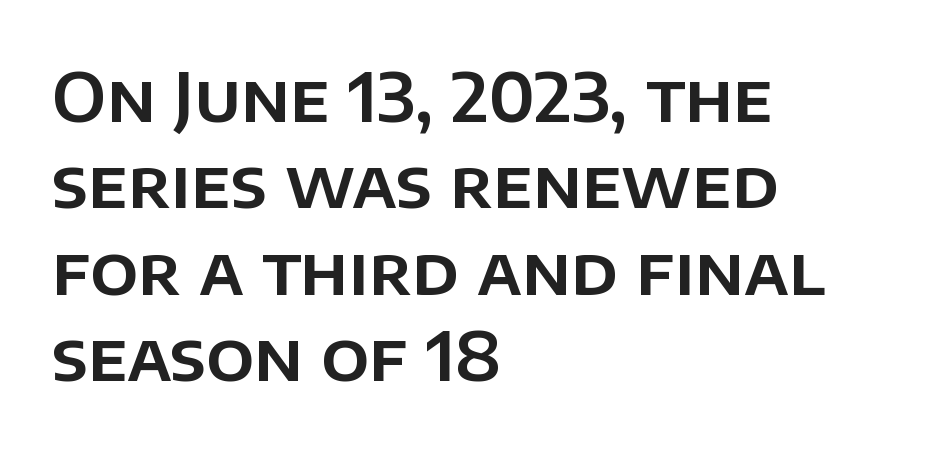
The image shows 67 px sans-serif type, upright; set left-aligned, normal line spacing (1.29x), normal letter spacing, not underlined; low stroke contrast and a large x-height.
